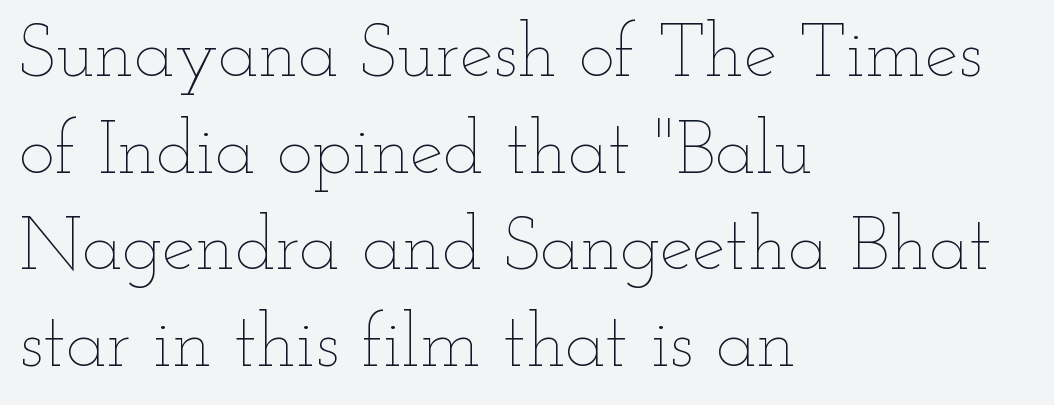
{"italic": "no", "bold": "no", "weight": "thin", "width": "wide", "stroke_contrast": "low", "x_height": "small", "monospaced": "no", "underline": "no", "align": "left", "line_spacing": "normal", "line_spacing_ratio": 1.29, "letter_spacing": "normal", "letter_spacing_em": 0.0, "glyph_px": 75}
